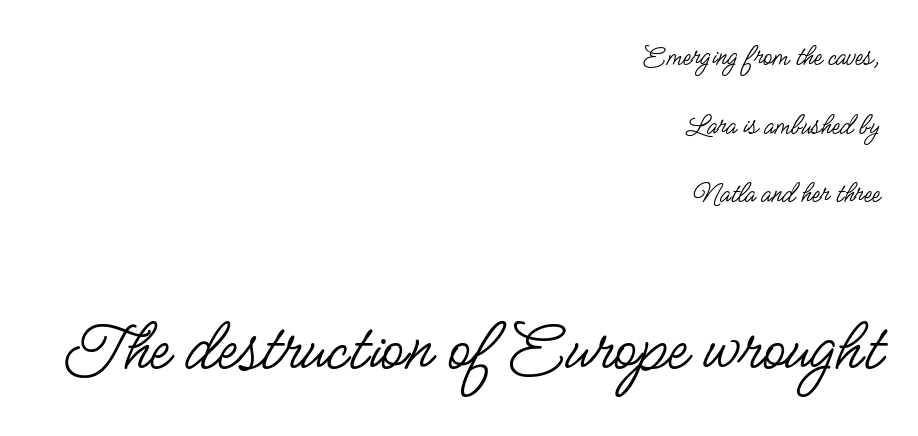
Notice the wide empty band between every row — that's loose leading. Are there feet on the stems? There aren't — it's a sans. Any mark beneath the type? The region is blank. Each letter keeps its own natural width here, so spacing adapts to shape.
